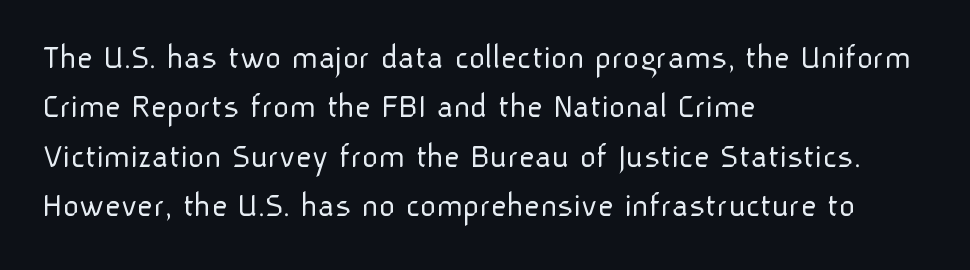
{"serif": "no", "italic": "no", "bold": "no", "weight": "light", "width": "normal", "stroke_contrast": "low", "x_height": "medium", "monospaced": "no", "underline": "no", "align": "left", "line_spacing": "normal", "line_spacing_ratio": 1.41, "letter_spacing": "normal", "letter_spacing_em": 0.0, "glyph_px": 35}
